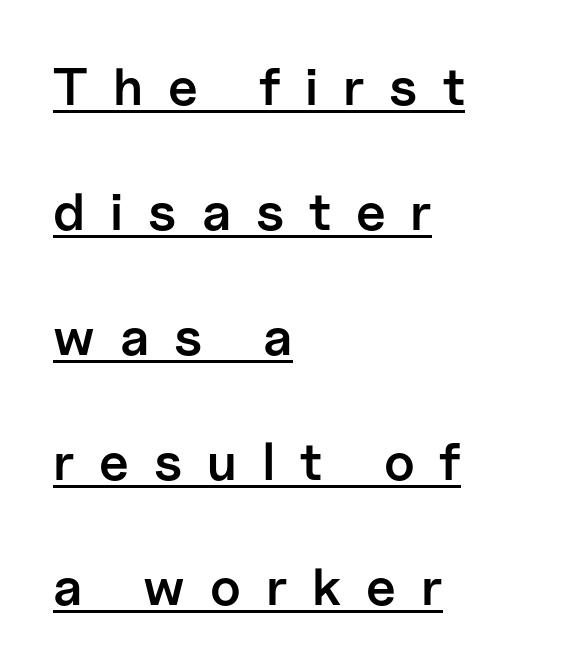
Q: Is the text bold? A: Semi-bold.
Q: Is the text italic (slanted)? A: No, it is upright.
Q: Is the typeface a serif or a sans-serif typeface? A: Sans-serif.
Q: Is the text underlined? A: Yes.
Q: How is the paragraph aligned? A: Left-aligned.
Q: Is the spacing between letters normal or unusually wide? A: Unusually wide.
Q: Is the spacing between lines tight, normal or loose? A: Loose.
Q: Width (condensed, normal, or wide)? A: Normal.
Q: Stroke contrast? A: Low.
Q: x-height? A: Medium.
Q: Monospaced? A: No.
